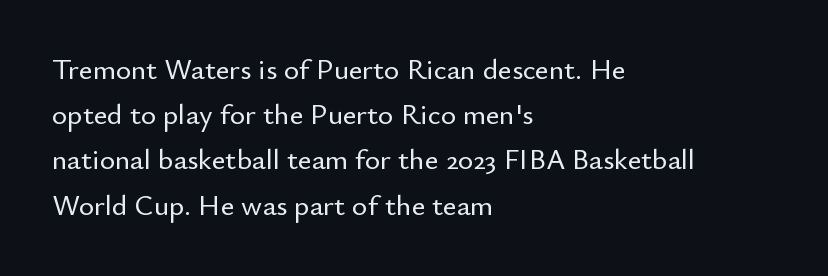
Q: Is the text italic (slanted)? A: No, it is upright.
Q: Is the typeface a serif or a sans-serif typeface? A: Sans-serif.
Q: Is the text underlined? A: No.
Q: How is the paragraph aligned? A: Left-aligned.
Q: Is the spacing between letters normal or unusually wide? A: Normal.
Q: Is the spacing between lines tight, normal or loose? A: Normal.
Q: Width (condensed, normal, or wide)? A: Normal.
Q: Stroke contrast? A: Low.
Q: x-height? A: Small.
Q: Monospaced? A: No.
